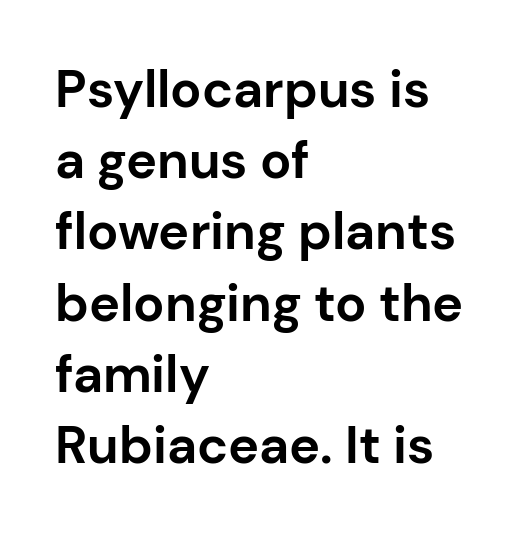
{"serif": "no", "italic": "no", "bold": "yes", "weight": "bold", "width": "normal", "stroke_contrast": "low", "x_height": "medium", "monospaced": "no", "underline": "no", "align": "left", "line_spacing": "normal", "line_spacing_ratio": 1.37, "letter_spacing": "normal", "letter_spacing_em": 0.0, "glyph_px": 52}
